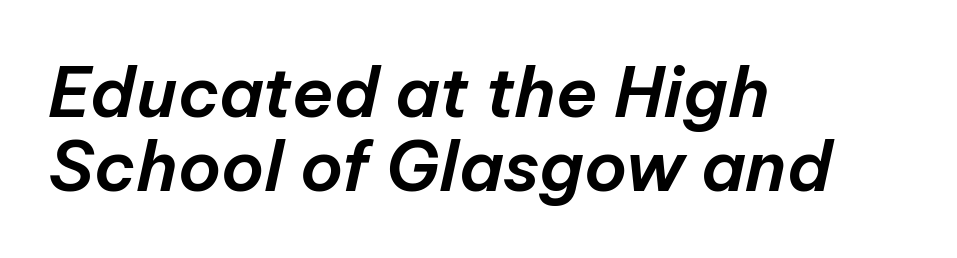
Q: Is the text italic (slanted)? A: Yes, it leans right by about 12 degrees.
Q: Is the text underlined? A: No.
Q: How is the paragraph aligned? A: Left-aligned.
Q: Is the spacing between letters normal or unusually wide? A: Normal.
Q: Is the spacing between lines tight, normal or loose? A: Tight.
Q: Width (condensed, normal, or wide)? A: Normal.
Q: Stroke contrast? A: Low.
Q: x-height? A: Medium.
Q: Monospaced? A: No.
